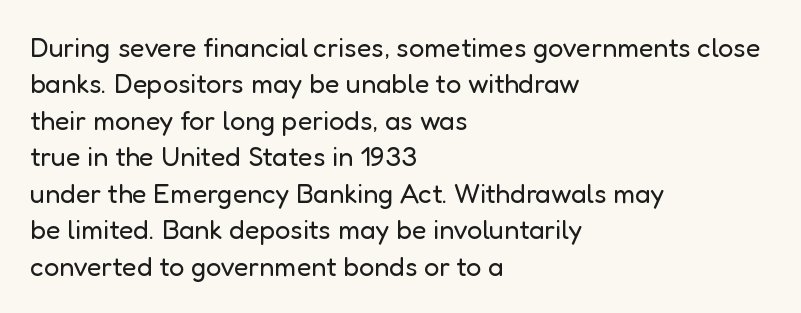
Q: Is the text bold? A: No.
Q: Is the text italic (slanted)? A: No, it is upright.
Q: Is the text underlined? A: No.
Q: How is the paragraph aligned? A: Left-aligned.
Q: Is the spacing between letters normal or unusually wide? A: Normal.
Q: Is the spacing between lines tight, normal or loose? A: Normal.
